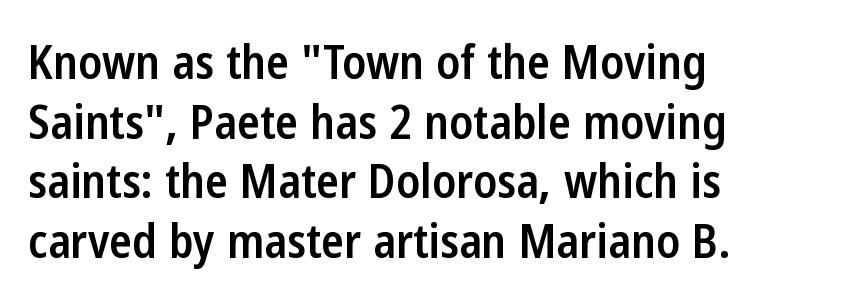
The image shows 47 px semibold, condensed sans-serif type, upright; set left-aligned, normal line spacing (1.27x), normal letter spacing, not underlined; low stroke contrast and a medium x-height.
